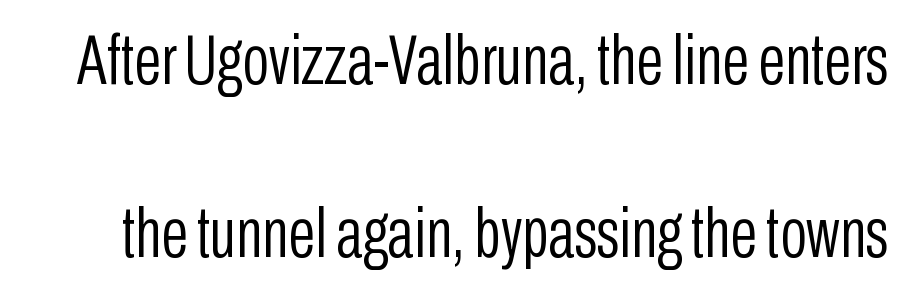
Posture: vertical. The space between consecutive lines is lavish. The specimen omits any rule beneath the text block's lines. Do the characters align in a grid? No, the font is proportional. The rendering keeps characters at their native spacing.
